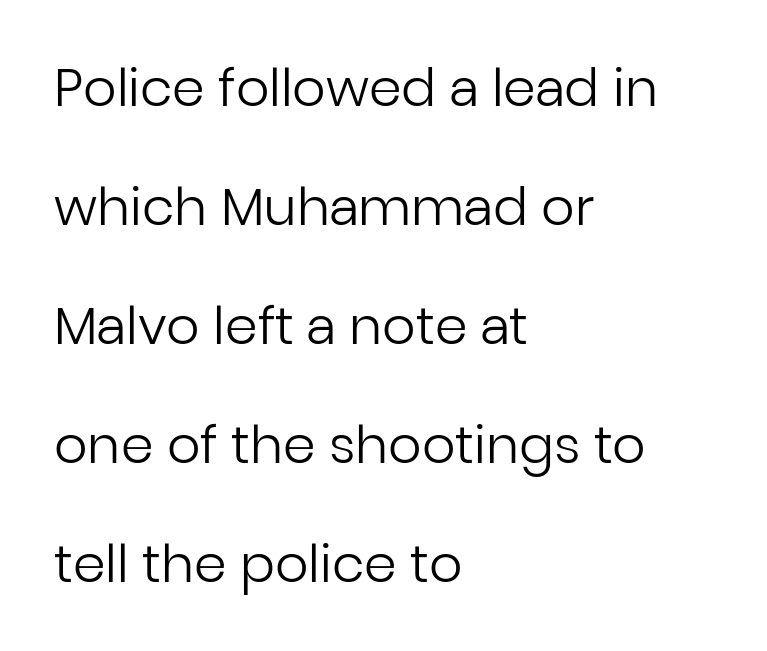
The image shows 52 px regular-weight sans-serif type, upright; set left-aligned, loose line spacing (2.29x), normal letter spacing, not underlined; low stroke contrast and a medium x-height.
